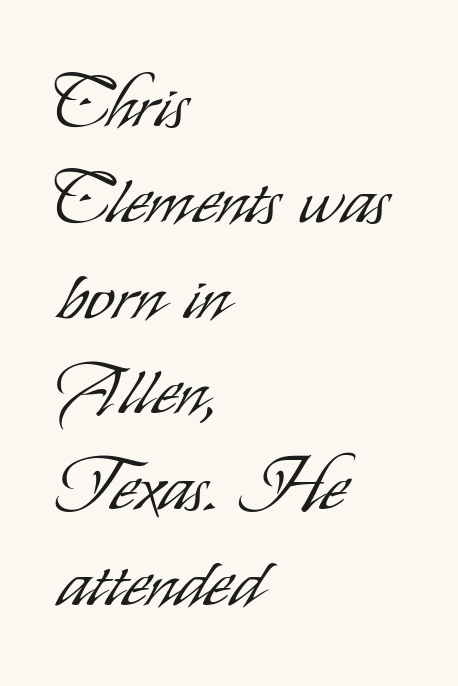
Q: Is the text bold? A: No.
Q: Is the text italic (slanted)? A: Yes.
Q: Is the typeface a serif or a sans-serif typeface? A: Sans-serif.
Q: Is the text underlined? A: No.
Q: How is the paragraph aligned? A: Left-aligned.
Q: Is the spacing between letters normal or unusually wide? A: Normal.
Q: Is the spacing between lines tight, normal or loose? A: Normal.
Q: Width (condensed, normal, or wide)? A: Condensed.
Q: Stroke contrast? A: Low.
Q: x-height? A: Small.
Q: Monospaced? A: No.
